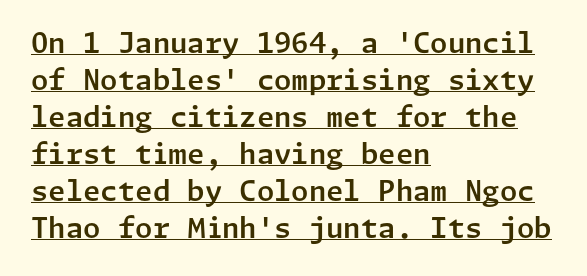
The image shows 28 px sans-serif type, upright; set left-aligned, normal line spacing (1.32x), normal letter spacing, underlined; low stroke contrast and a medium x-height.
